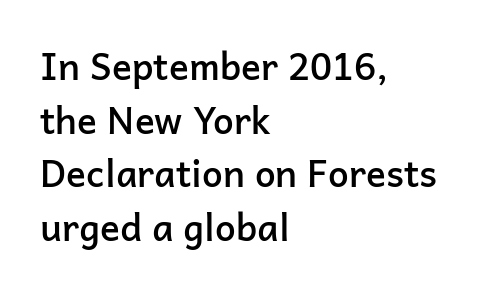
The image shows 37 px semibold sans-serif type, upright; set left-aligned, normal line spacing (1.45x), normal letter spacing, not underlined; low stroke contrast and a medium x-height.
